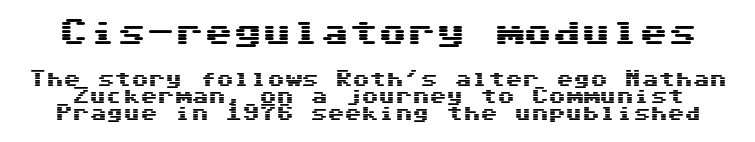
Q: Is the text italic (slanted)? A: No, it is upright.
Q: Is the typeface a serif or a sans-serif typeface? A: Sans-serif.
Q: Is the text underlined? A: No.
Q: Is the spacing between letters normal or unusually wide? A: Normal.
Q: Is the spacing between lines tight, normal or loose? A: Tight.
Q: Which block of text is set in a larger size, the first (top) or the second (bottom)? A: The first (top) one.
Q: Width (condensed, normal, or wide)? A: Wide.
Q: Stroke contrast? A: Medium.
Q: x-height? A: Medium.
Q: Monospaced? A: Yes.
